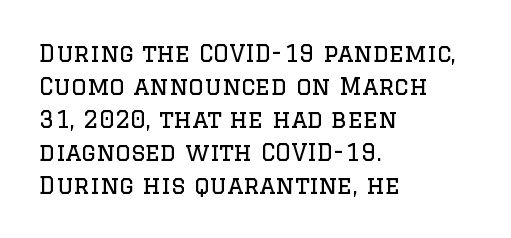
These lines stack with their left ends in a neat column. Letters rest on an invisible, unmarked baseline. The lines sit at an ordinary, default distance from one another. The type sits square on the baseline with zero lean. No letter is thick-stroked: the sample isn't bold. Default kerning and tracking; the words read as compact shapes.
